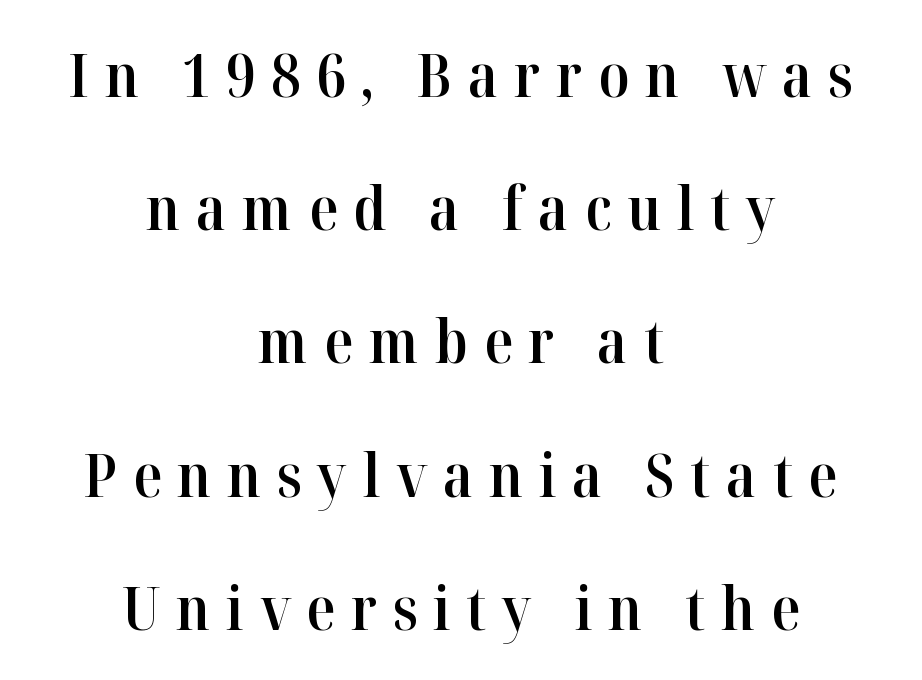
{"serif": "yes", "italic": "no", "bold": "semi", "weight": "semibold", "width": "normal", "stroke_contrast": "high", "x_height": "medium", "monospaced": "no", "underline": "no", "align": "center", "line_spacing": "loose", "line_spacing_ratio": 2.22, "letter_spacing": "wide", "letter_spacing_em": 0.26, "glyph_px": 60}
